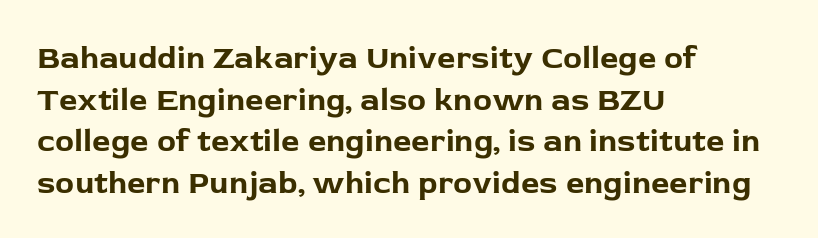
Q: Is the text bold? A: Yes.
Q: Is the text italic (slanted)? A: No, it is upright.
Q: Is the typeface a serif or a sans-serif typeface? A: Sans-serif.
Q: Is the text underlined? A: No.
Q: How is the paragraph aligned? A: Left-aligned.
Q: Is the spacing between letters normal or unusually wide? A: Normal.
Q: Is the spacing between lines tight, normal or loose? A: Normal.
Q: Width (condensed, normal, or wide)? A: Normal.
Q: Stroke contrast? A: Low.
Q: x-height? A: Medium.
Q: Monospaced? A: No.
